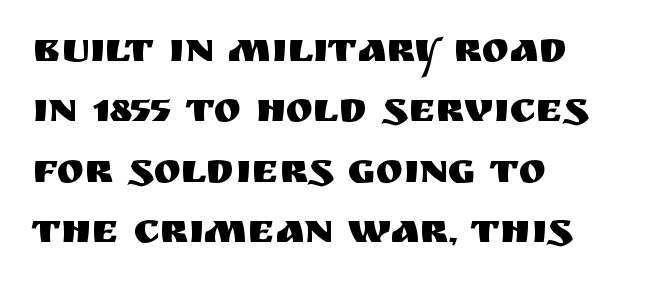
{"serif": "no", "italic": "no", "width": "normal", "stroke_contrast": "medium", "x_height": "large", "monospaced": "no", "underline": "no", "align": "left", "line_spacing": "normal", "line_spacing_ratio": 1.47, "letter_spacing": "normal", "letter_spacing_em": 0.0, "glyph_px": 41}
